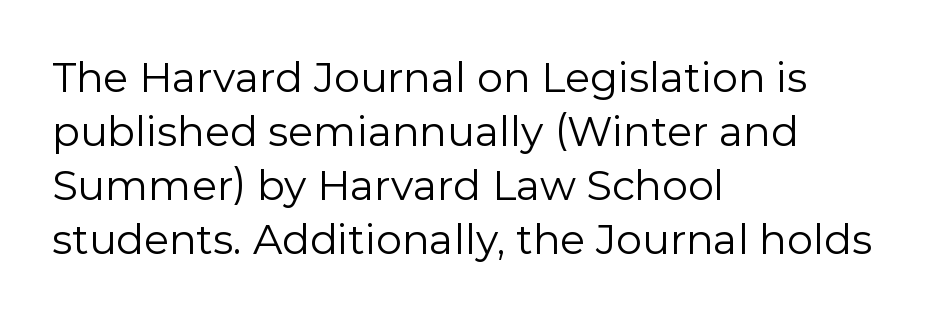
{"serif": "no", "italic": "no", "bold": "no", "weight": "regular", "width": "normal", "stroke_contrast": "low", "x_height": "medium", "monospaced": "no", "underline": "no", "align": "left", "line_spacing": "normal", "line_spacing_ratio": 1.32, "letter_spacing": "normal", "letter_spacing_em": 0.0, "glyph_px": 41}
